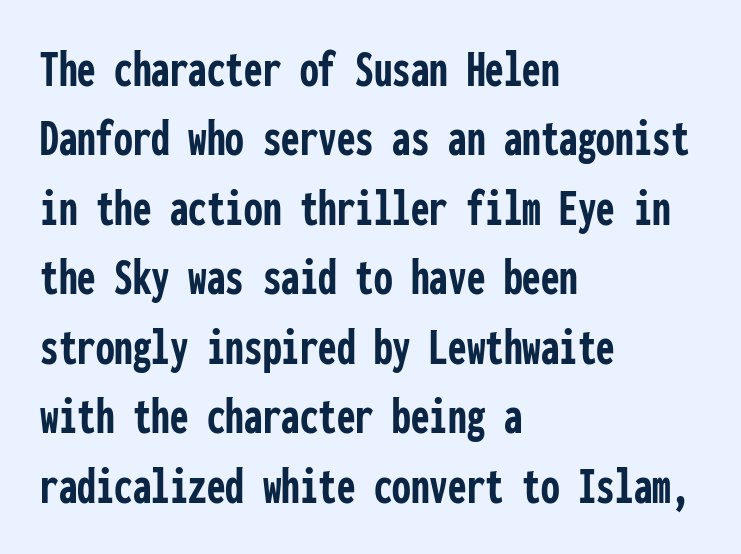
Q: Is the text bold? A: Yes.
Q: Is the text italic (slanted)? A: No, it is upright.
Q: Is the typeface a serif or a sans-serif typeface? A: Sans-serif.
Q: Is the text underlined? A: No.
Q: How is the paragraph aligned? A: Left-aligned.
Q: Is the spacing between letters normal or unusually wide? A: Normal.
Q: Is the spacing between lines tight, normal or loose? A: Normal.
Q: Width (condensed, normal, or wide)? A: Condensed.
Q: Stroke contrast? A: Low.
Q: x-height? A: Medium.
Q: Monospaced? A: Yes.
